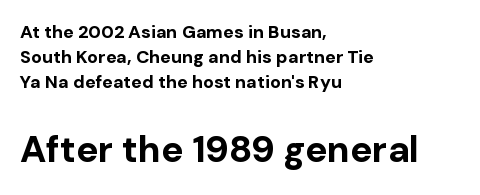
{"serif": "no", "italic": "no", "bold": "yes", "weight": "bold", "width": "normal", "stroke_contrast": "low", "x_height": "medium", "monospaced": "no", "underline": "no", "align": "left", "line_spacing": "normal", "line_spacing_ratio": 1.4, "letter_spacing": "normal", "letter_spacing_em": 0.0, "larger_block": "second", "size_ratio": 2.06, "glyph_px": 37}
